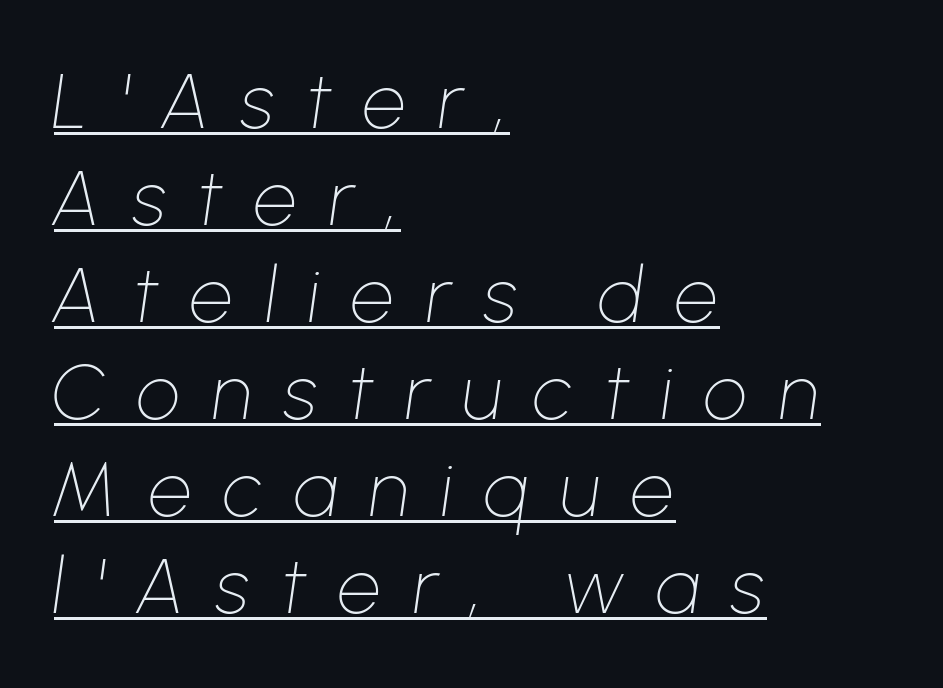
{"italic": "yes", "lean": "right", "slant_degrees": 8, "bold": "no", "weight": "thin", "width": "normal", "stroke_contrast": "low", "x_height": "medium", "monospaced": "no", "underline": "yes", "align": "left", "line_spacing": "normal", "line_spacing_ratio": 1.26, "letter_spacing": "wide", "letter_spacing_em": 0.41, "glyph_px": 77}
